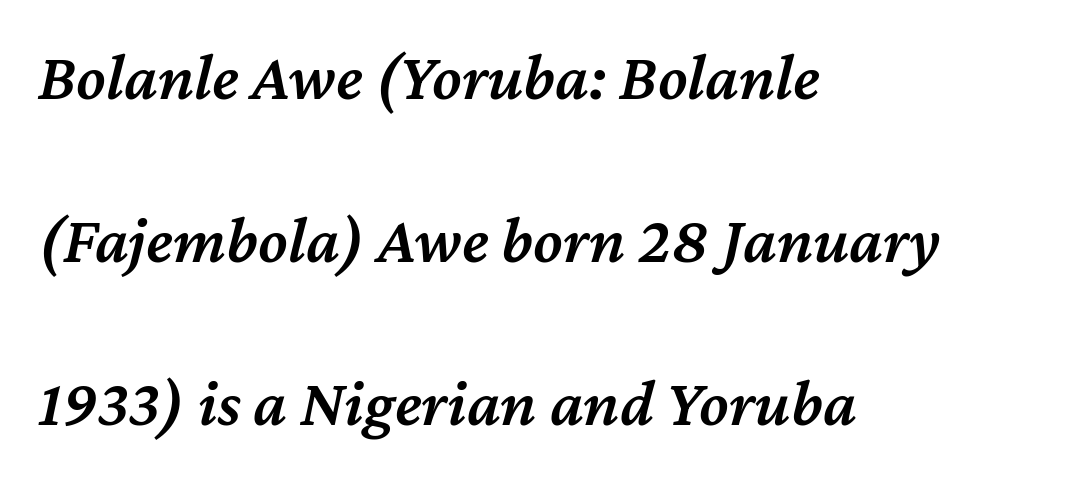
The image shows 67 px semibold type, italic (leaning right); set left-aligned, loose line spacing (2.43x), normal letter spacing, not underlined; medium stroke contrast and a medium x-height.
